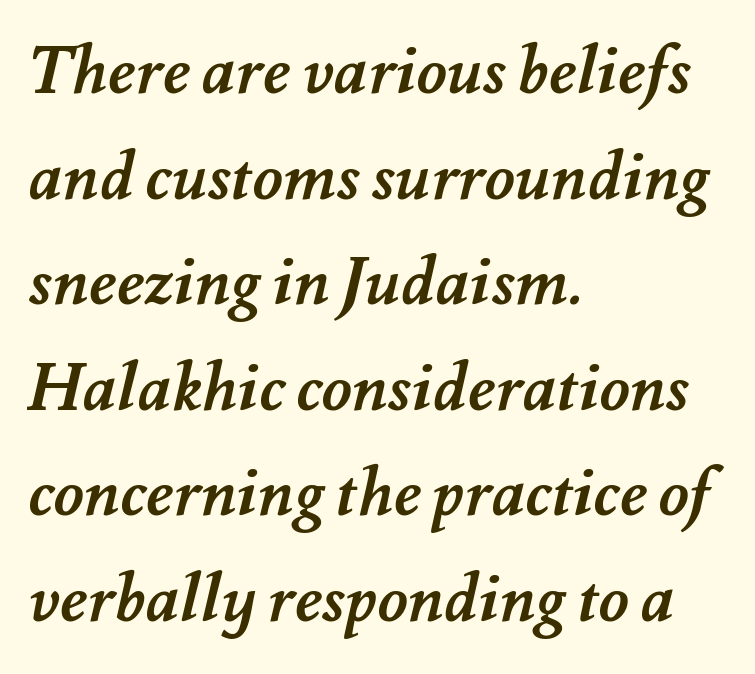
{"bold": "yes", "weight": "semibold", "width": "normal", "stroke_contrast": "medium", "x_height": "small", "monospaced": "no", "underline": "no", "align": "left", "line_spacing": "normal", "line_spacing_ratio": 1.6, "letter_spacing": "normal", "letter_spacing_em": 0.0, "glyph_px": 66}
